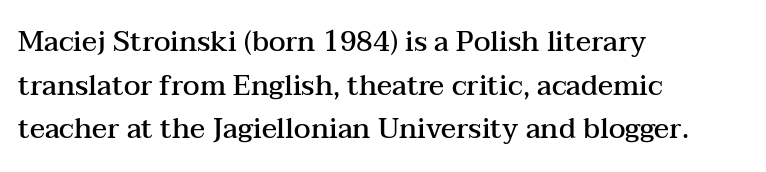
Slightly chunky letters — semibold, I'd say, not full bold. The block of text has a typical density, with ordinary space between rows. The rendering shows small feet on the letterforms — a serif design. The baseline area is clear.
